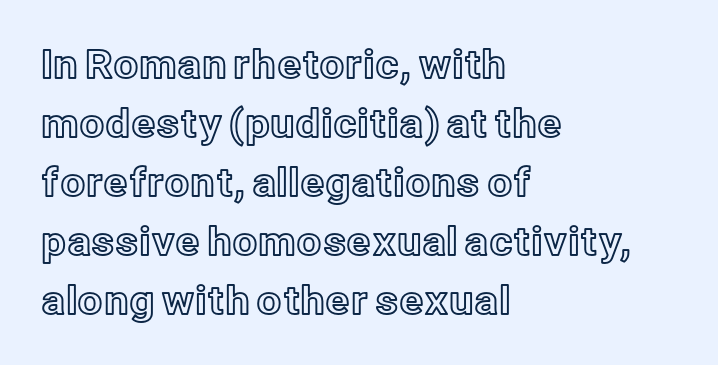
This sample keeps an unexceptional amount of space between lines. Does extra space separate the letters? No, they use regular spacing. These lines are rendered in a variable-pitch font. No italicization has been applied; the sample stays upright. Alignment: flush left.
